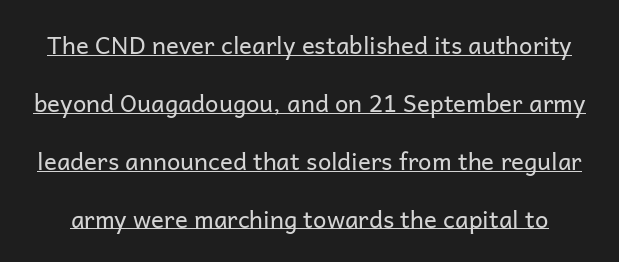
The image shows 24 px text type, upright; set loose line spacing (2.41x), normal letter spacing, underlined.
